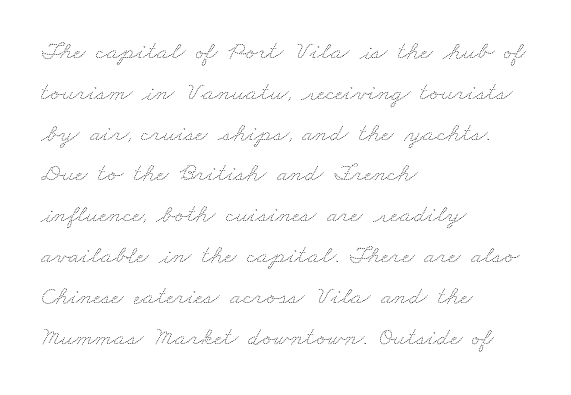
The passage shown stacks its lines at a standard gap. The characters are drawn with everyday or finer stroke widths. Line starts are locked; line ends wander. A typesetter would call this zero additional tracking. The zone under the glyphs is completely vacant.
